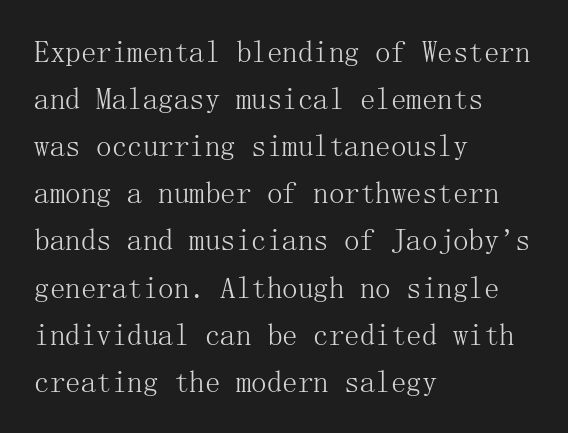
Every stem runs plumb, perpendicular to the baseline. Is the block centered? No — it sits flush against the left margin. Has an underline been added? It has not. The passage shown has conventional tracking throughout. No chunkiness to these letters — they're not bold. The glyphs in this specimen are seriffed.
